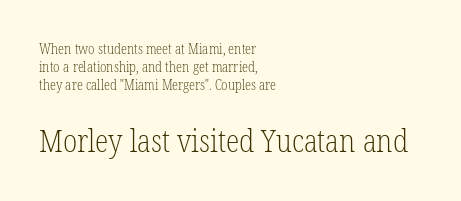
Character widths vary here, with narrow letters taking less room than wide ones. The lines sit at an ordinary, default distance from one another. Reading down the block, your eye returns to a fixed left position each line. The string is rendered with underlining switched off.
